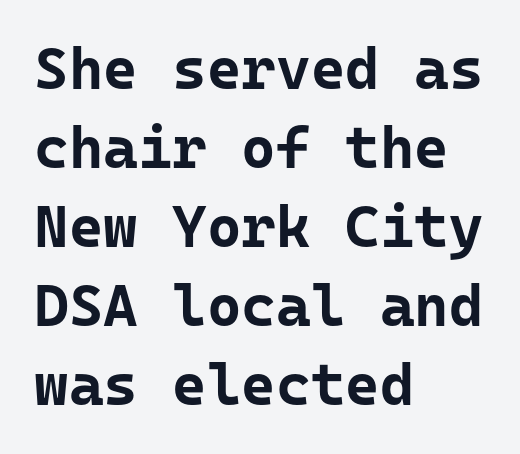
Posture: straight, roman, zero tilt. Letter spacing: default. Every letter is thick-stroked: bold, no question. Evenly set lines give the paragraph a standard silhouette. The area under the type is left untouched. The rendering uses typewriter-style spacing with identical character cells.
